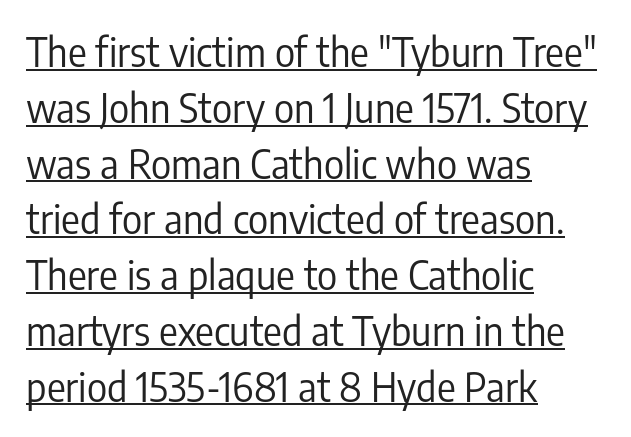
The image shows 39 px regular-weight, condensed sans-serif type, upright; set left-aligned, normal line spacing (1.43x), normal letter spacing, underlined; low stroke contrast and a medium x-height.
